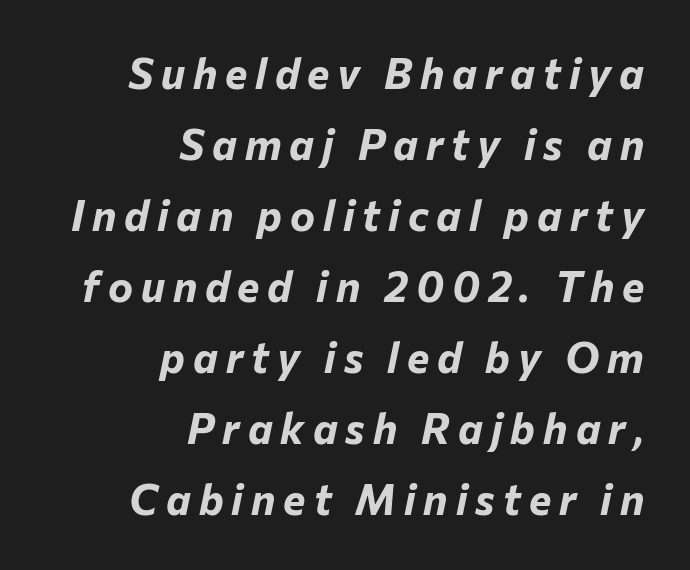
Q: Is the text bold? A: Yes.
Q: Is the text italic (slanted)? A: Yes, it leans right by about 12 degrees.
Q: Is the text underlined? A: No.
Q: How is the paragraph aligned? A: Right-aligned.
Q: Is the spacing between lines tight, normal or loose? A: Normal.
Q: Width (condensed, normal, or wide)? A: Normal.
Q: Stroke contrast? A: Low.
Q: x-height? A: Medium.
Q: Monospaced? A: No.
